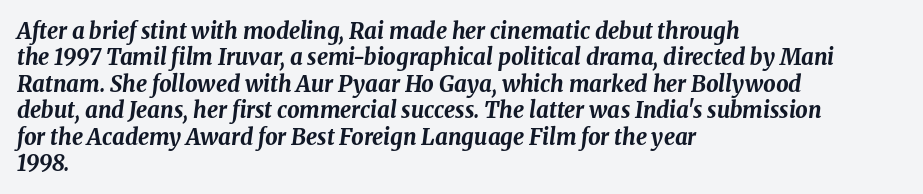
{"italic": "yes", "lean": "right", "slant_degrees": 8, "bold": "yes", "underline": "no", "align": "left", "line_spacing_ratio": 1.2, "letter_spacing": "normal", "letter_spacing_em": 0.0, "glyph_px": 22}
